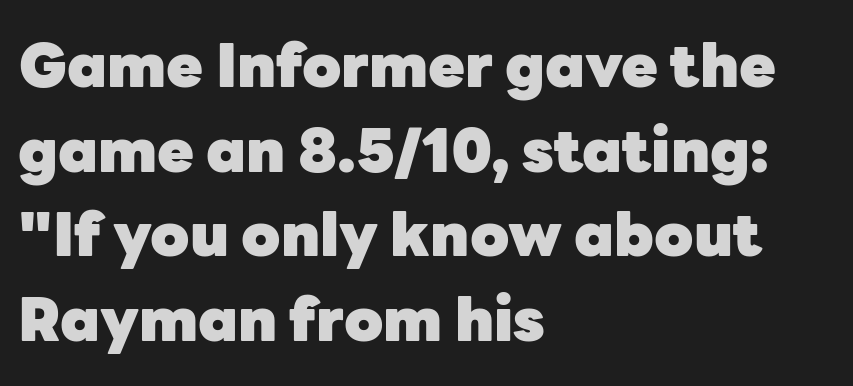
If you measured baseline to baseline, you'd find a middling distance. Proportional: the letters do not fall into vertical columns. Quick note: not italic, upright. Observe the absence of serifs on each vertical stroke in this sample. The rendering keeps characters at their native spacing.
